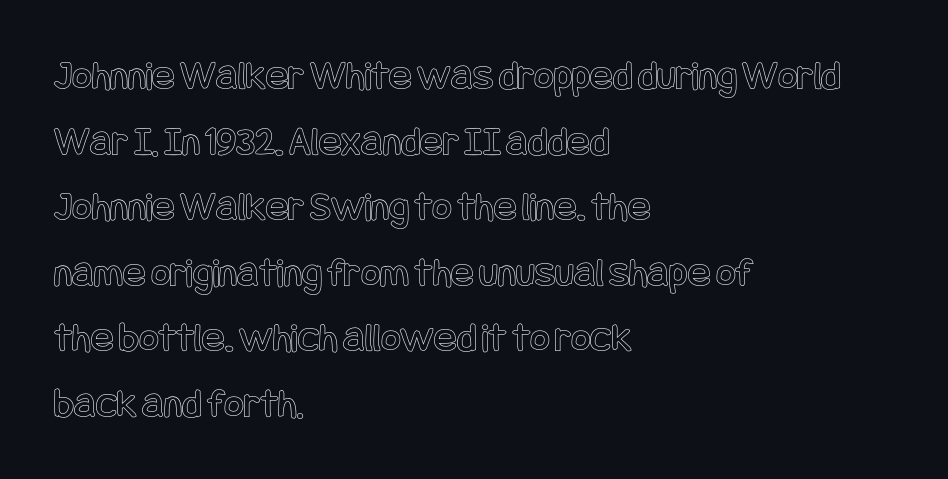
Q: Is the text italic (slanted)? A: No, it is upright.
Q: Is the text underlined? A: No.
Q: How is the paragraph aligned? A: Left-aligned.
Q: Is the spacing between letters normal or unusually wide? A: Normal.
Q: Is the spacing between lines tight, normal or loose? A: Normal.
Q: Width (condensed, normal, or wide)? A: Condensed.
Q: x-height? A: Large.
